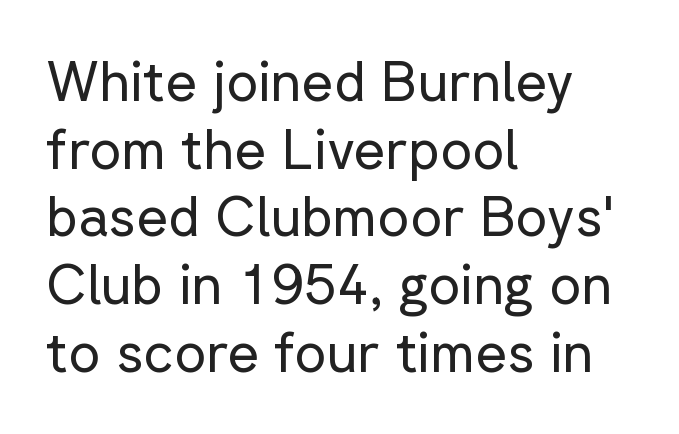
{"serif": "no", "italic": "no", "bold": "no", "weight": "regular", "width": "normal", "stroke_contrast": "low", "x_height": "medium", "monospaced": "no", "underline": "no", "align": "left", "line_spacing_ratio": 1.23, "letter_spacing": "normal", "letter_spacing_em": 0.0, "glyph_px": 55}
